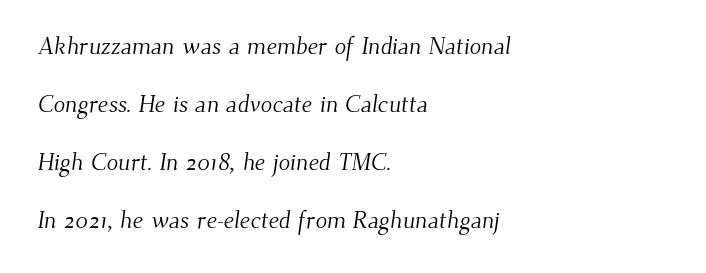
{"bold": "no", "underline": "no", "align": "left", "line_spacing": "loose", "line_spacing_ratio": 2.41, "letter_spacing": "normal", "letter_spacing_em": 0.0, "glyph_px": 24}
